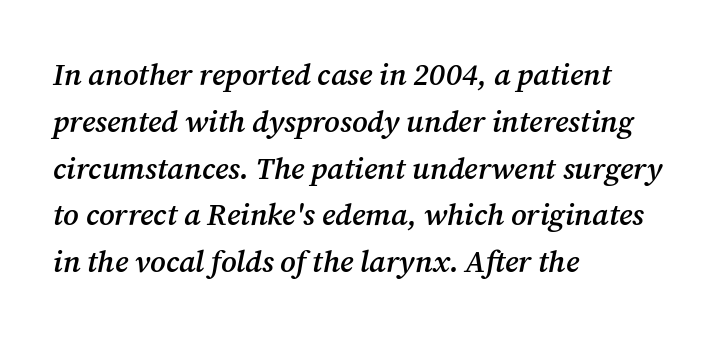
Q: Is the text bold? A: Semi-bold.
Q: Is the text italic (slanted)? A: Yes, it leans right by about 12 degrees.
Q: Is the typeface a serif or a sans-serif typeface? A: Serif.
Q: Is the text underlined? A: No.
Q: How is the paragraph aligned? A: Left-aligned.
Q: Is the spacing between letters normal or unusually wide? A: Normal.
Q: Is the spacing between lines tight, normal or loose? A: Normal.
Q: Width (condensed, normal, or wide)? A: Normal.
Q: Stroke contrast? A: Medium.
Q: x-height? A: Medium.
Q: Monospaced? A: No.
